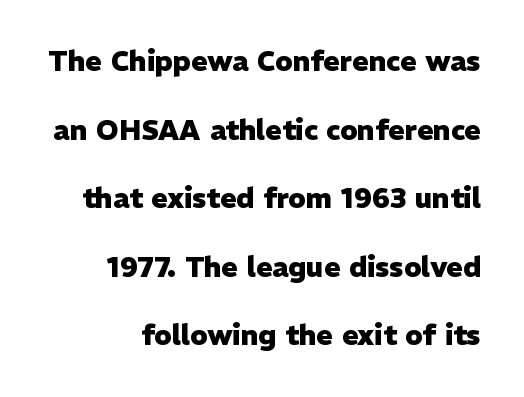
{"serif": "no", "italic": "no", "bold": "yes", "weight": "heavy", "width": "normal", "stroke_contrast": "low", "x_height": "medium", "monospaced": "no", "underline": "no", "line_spacing": "loose", "line_spacing_ratio": 2.45, "letter_spacing": "normal", "letter_spacing_em": 0.0, "glyph_px": 28}
